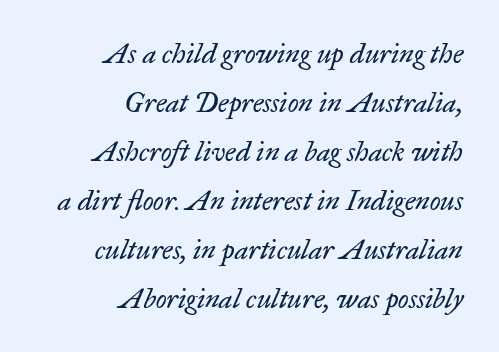
The image shows 28 px regular-weight serif type, italic (leaning right); set right-aligned, line spacing 1.75x, normal letter spacing, not underlined; low stroke contrast and a small x-height.
